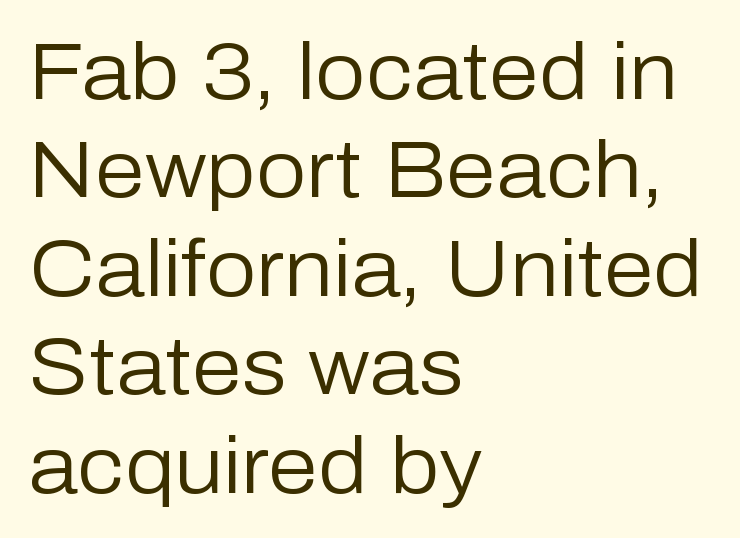
If you drew a line through each stem, it would be perfectly vertical. Summary of weight: not heavy and not bold. Note: no serifs on the glyphs. Decoration check: the copy has no underline.
